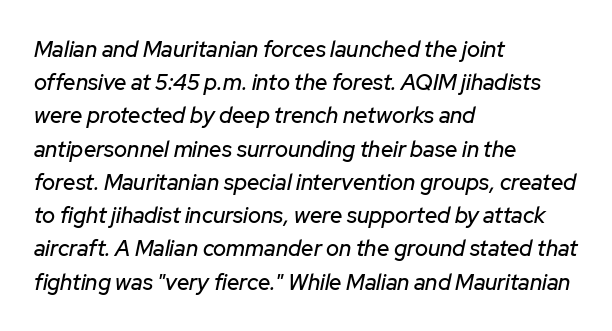
{"italic": "yes", "lean": "right", "slant_degrees": 12, "underline": "no", "align": "left", "line_spacing": "normal", "line_spacing_ratio": 1.51, "letter_spacing": "normal", "letter_spacing_em": 0.0, "glyph_px": 22}
